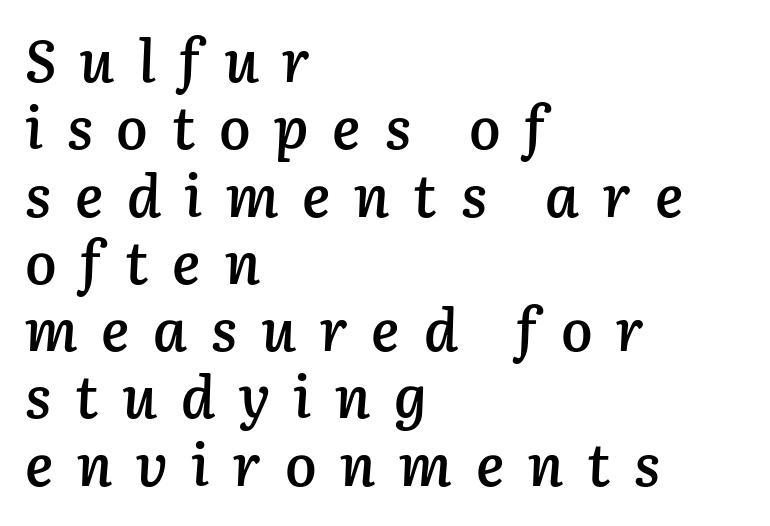
{"italic": "yes", "lean": "right", "slant_degrees": 3, "bold": "semi", "weight": "semibold", "width": "normal", "stroke_contrast": "low", "x_height": "medium", "monospaced": "no", "underline": "no", "align": "left", "line_spacing": "tight", "line_spacing_ratio": 1.14, "letter_spacing": "wide", "letter_spacing_em": 0.4, "glyph_px": 59}
